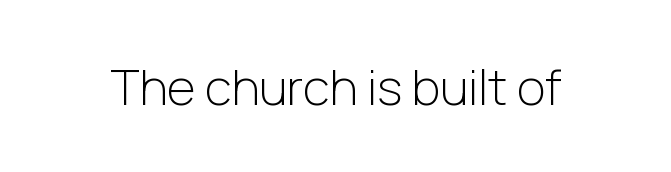
Q: Is the text bold? A: No.
Q: Is the text italic (slanted)? A: No, it is upright.
Q: Is the typeface a serif or a sans-serif typeface? A: Sans-serif.
Q: Is the text underlined? A: No.
Q: Is the spacing between letters normal or unusually wide? A: Normal.
Q: Width (condensed, normal, or wide)? A: Normal.
Q: Stroke contrast? A: Low.
Q: x-height? A: Medium.
Q: Monospaced? A: No.
